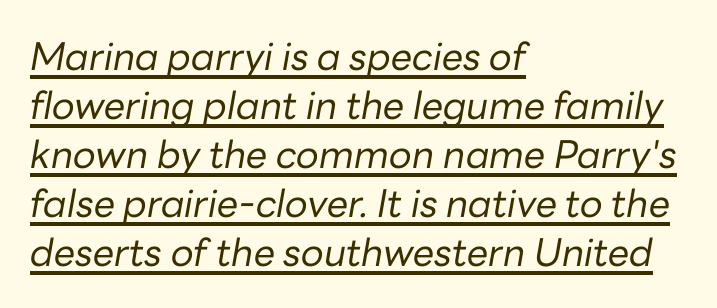
The image shows 38 px regular-weight type, italic (leaning right); set left-aligned, normal line spacing (1.29x), normal letter spacing, underlined; low stroke contrast and a medium x-height.
